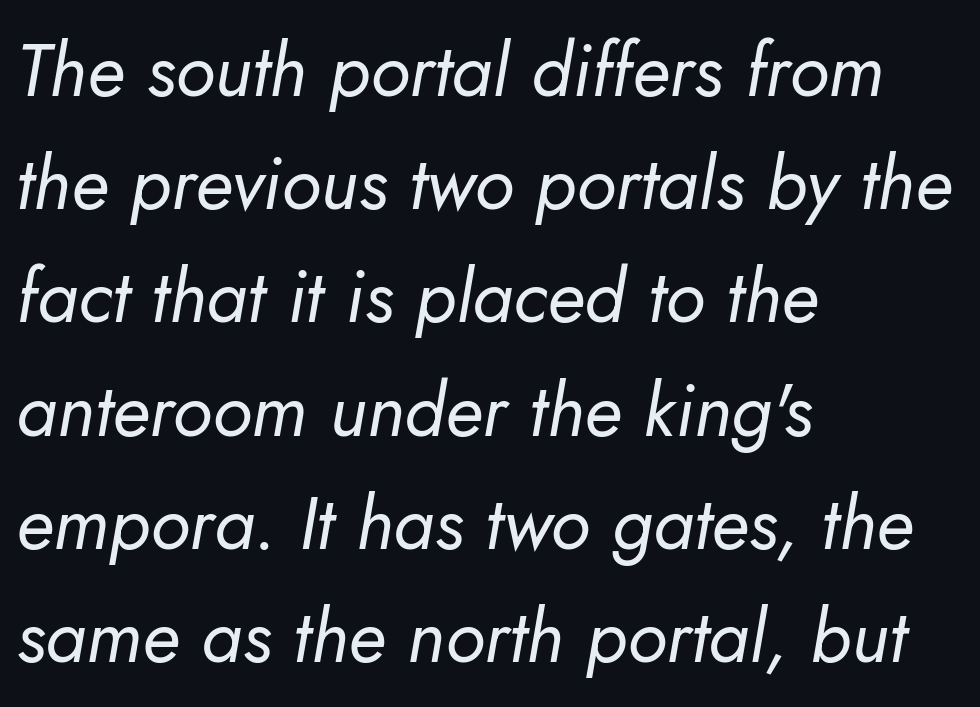
Q: Is the text bold? A: No.
Q: Is the text italic (slanted)? A: Yes, it leans right by about 5 degrees.
Q: Is the text underlined? A: No.
Q: How is the paragraph aligned? A: Left-aligned.
Q: Is the spacing between letters normal or unusually wide? A: Normal.
Q: Is the spacing between lines tight, normal or loose? A: Normal.
Q: Width (condensed, normal, or wide)? A: Normal.
Q: Stroke contrast? A: Low.
Q: x-height? A: Small.
Q: Monospaced? A: No.
